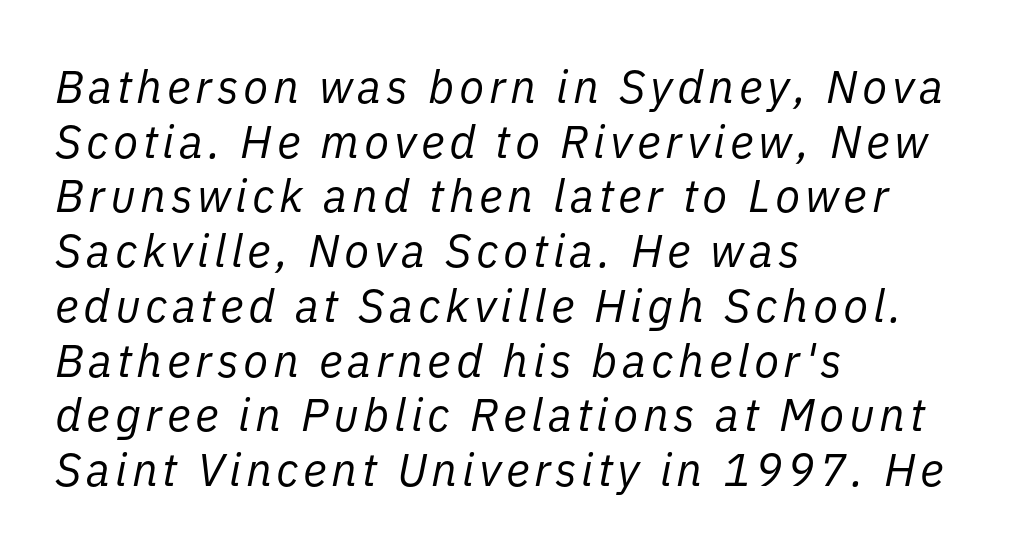
{"italic": "yes", "lean": "right", "slant_degrees": 11, "bold": "no", "weight": "regular", "width": "normal", "stroke_contrast": "low", "x_height": "medium", "monospaced": "no", "underline": "no", "align": "left", "line_spacing_ratio": 1.19, "glyph_px": 46}
